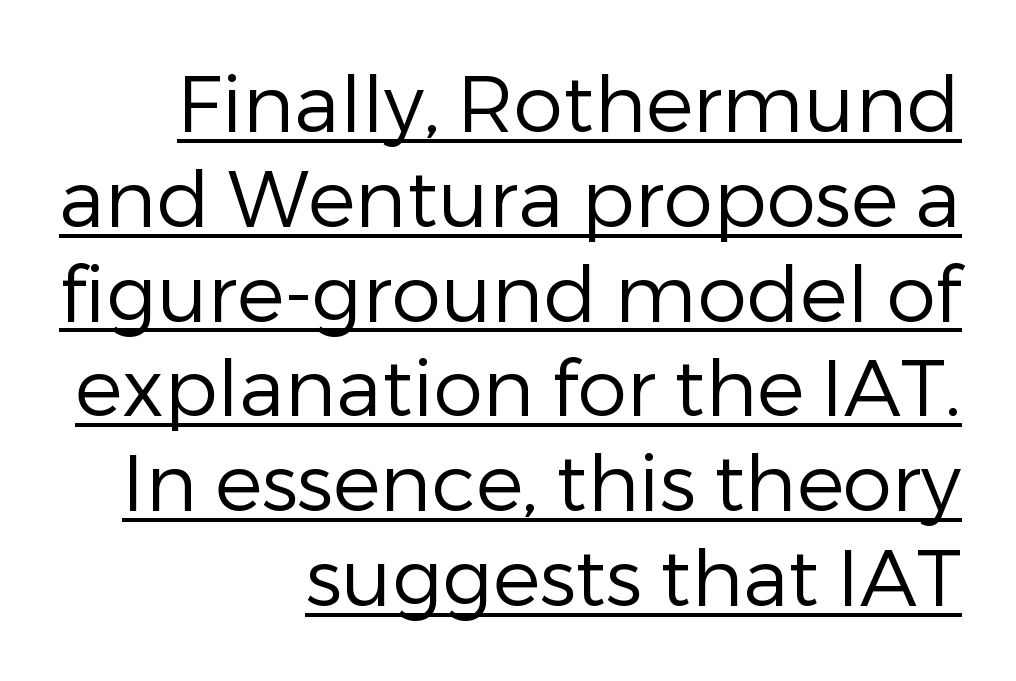
Q: Is the text bold? A: No.
Q: Is the text italic (slanted)? A: No, it is upright.
Q: Is the typeface a serif or a sans-serif typeface? A: Sans-serif.
Q: Is the text underlined? A: Yes.
Q: How is the paragraph aligned? A: Right-aligned.
Q: Is the spacing between letters normal or unusually wide? A: Normal.
Q: Width (condensed, normal, or wide)? A: Normal.
Q: Stroke contrast? A: Low.
Q: x-height? A: Medium.
Q: Monospaced? A: No.
